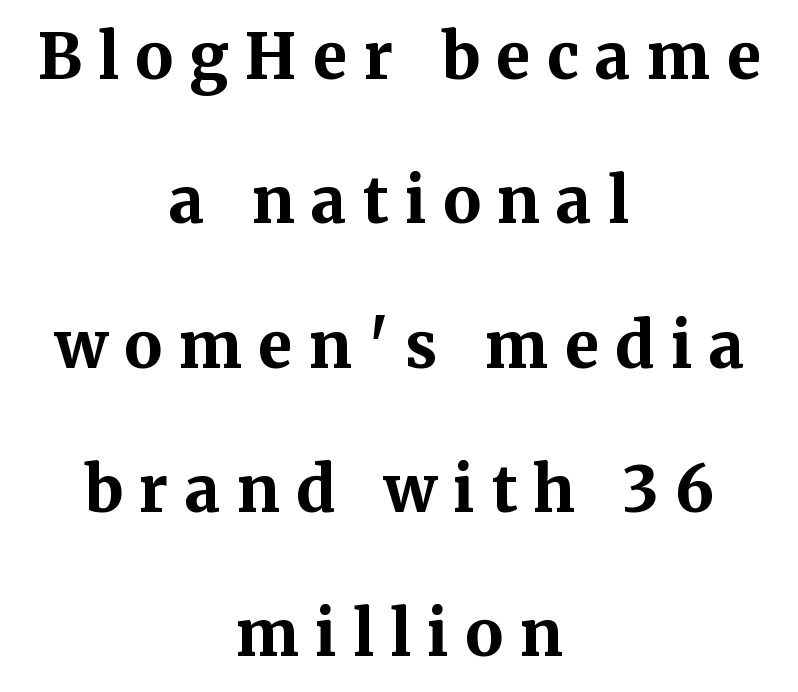
The image shows 63 px bold serif type, upright; set centered, loose line spacing (2.29x), unusually wide letter spacing (+0.26 em), not underlined; medium stroke contrast and a medium x-height.
